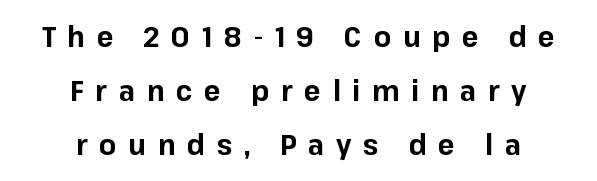
Line starts and ends both wander, symmetrically. The glyphs are unaccompanied by any horizontal stroke below them. Glyph-to-glyph distance is far greater than everyday printed text. Designer's note — italics off, roman on.
